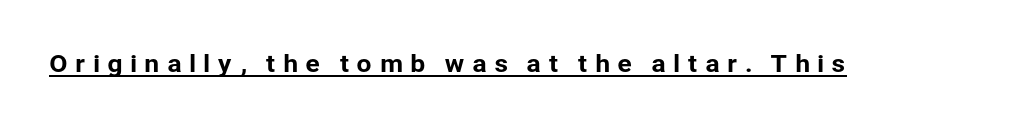
{"italic": "no", "underline": "yes", "letter_spacing": "wide", "letter_spacing_em": 0.29, "glyph_px": 24}
